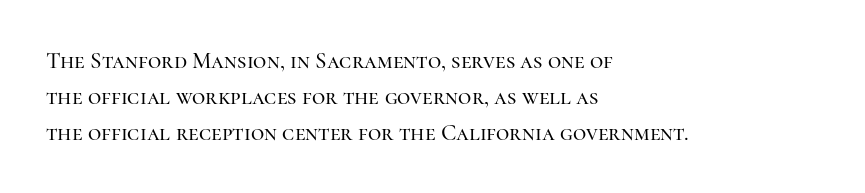
The image shows 23 px text type, upright; set left-aligned, normal line spacing (1.56x), normal letter spacing, not underlined.
